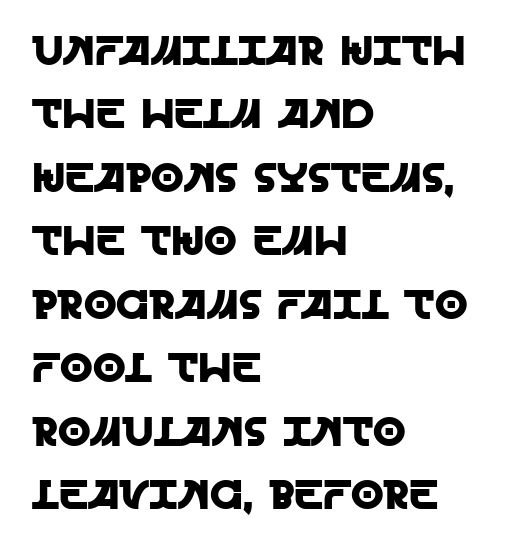
{"serif": "no", "italic": "no", "width": "normal", "x_height": "large", "monospaced": "no", "underline": "no", "align": "left", "line_spacing": "normal", "line_spacing_ratio": 1.51, "letter_spacing": "normal", "letter_spacing_em": 0.0, "glyph_px": 42}
